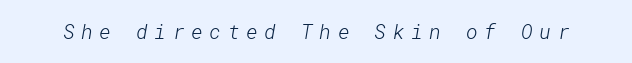
Q: Is the text bold? A: No.
Q: Is the text underlined? A: No.
Q: Is the spacing between letters normal or unusually wide? A: Unusually wide.
